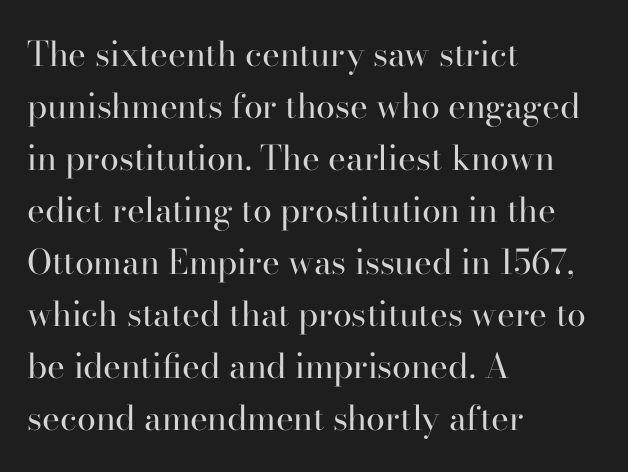
The image shows 34 px regular-weight serif type, upright; set left-aligned, normal line spacing (1.53x), normal letter spacing, not underlined; high stroke contrast and a small x-height.
